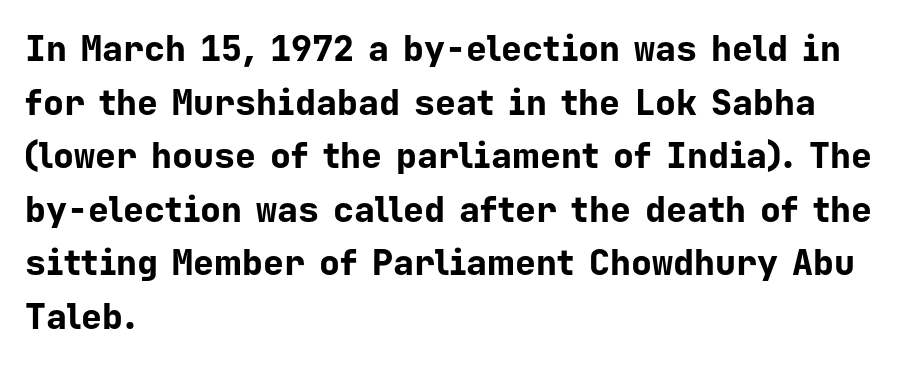
Q: Is the text bold? A: Yes.
Q: Is the text italic (slanted)? A: No, it is upright.
Q: Is the typeface a serif or a sans-serif typeface? A: Sans-serif.
Q: Is the text underlined? A: No.
Q: How is the paragraph aligned? A: Left-aligned.
Q: Is the spacing between letters normal or unusually wide? A: Normal.
Q: Is the spacing between lines tight, normal or loose? A: Normal.
Q: Width (condensed, normal, or wide)? A: Normal.
Q: Stroke contrast? A: Low.
Q: x-height? A: Medium.
Q: Monospaced? A: Yes.
